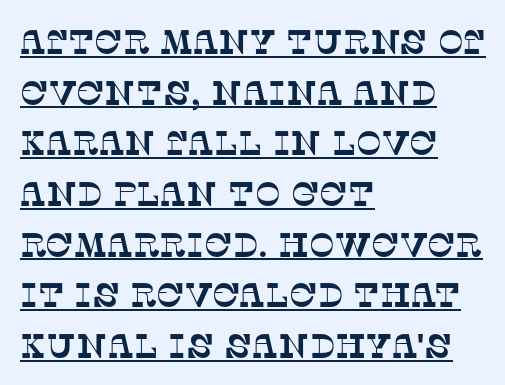
Q: Is the typeface a serif or a sans-serif typeface? A: Serif.
Q: Is the text underlined? A: Yes.
Q: How is the paragraph aligned? A: Left-aligned.
Q: Is the spacing between letters normal or unusually wide? A: Normal.
Q: Is the spacing between lines tight, normal or loose? A: Normal.
Q: Width (condensed, normal, or wide)? A: Normal.
Q: Stroke contrast? A: Low.
Q: x-height? A: Large.
Q: Monospaced? A: No.
